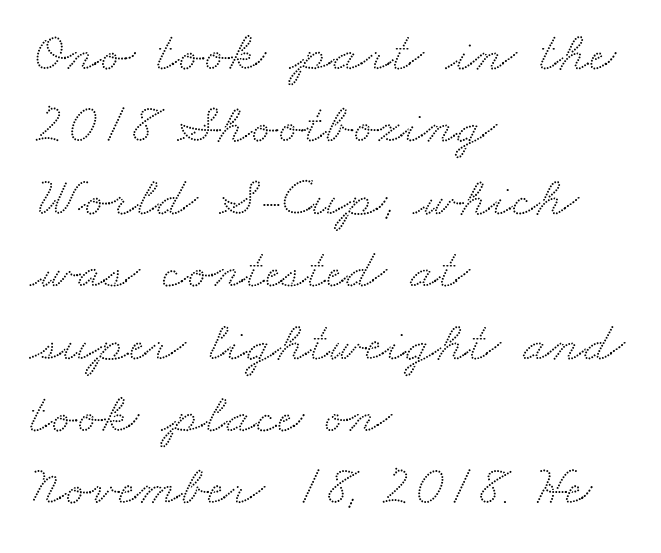
The image shows 57 px wide serif type; set left-aligned, normal line spacing (1.27x), normal letter spacing, not underlined; medium stroke contrast and a small x-height.
